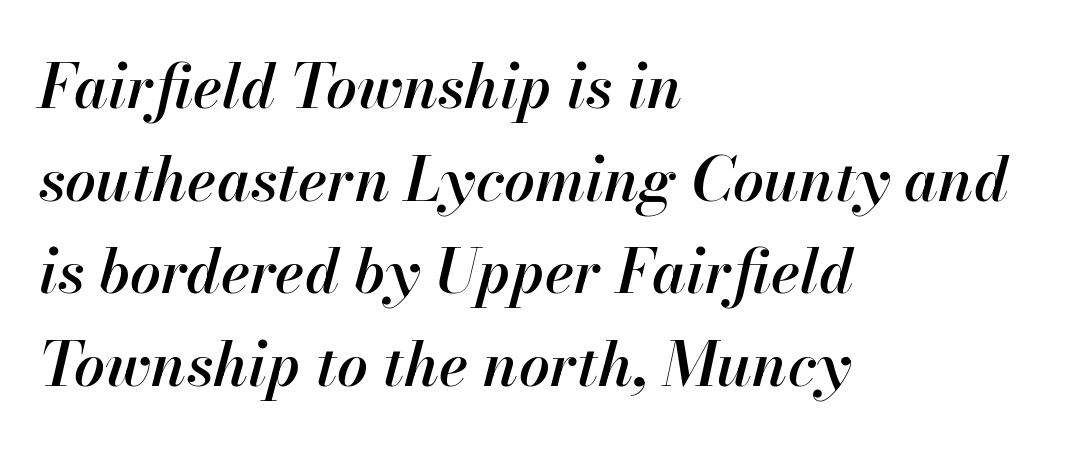
{"italic": "yes", "lean": "right", "slant_degrees": 13, "bold": "semi", "weight": "semibold", "width": "normal", "stroke_contrast": "high", "x_height": "small", "monospaced": "no", "underline": "no", "align": "left", "line_spacing": "normal", "line_spacing_ratio": 1.52, "letter_spacing": "normal", "letter_spacing_em": 0.0, "glyph_px": 61}
